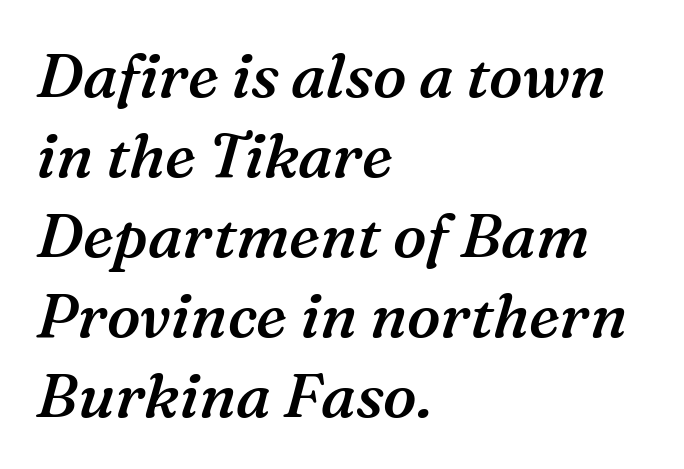
{"serif": "yes", "italic": "yes", "lean": "right", "slant_degrees": 16, "bold": "semi", "weight": "semibold", "width": "normal", "stroke_contrast": "medium", "x_height": "medium", "monospaced": "no", "underline": "no", "align": "left", "line_spacing": "normal", "line_spacing_ratio": 1.29, "letter_spacing": "normal", "letter_spacing_em": 0.0, "glyph_px": 62}
